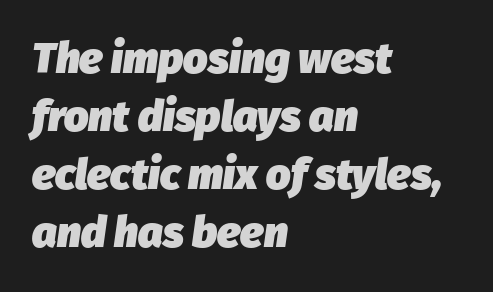
Q: Is the text bold? A: Yes.
Q: Is the text italic (slanted)? A: Yes, it leans right by about 8 degrees.
Q: Is the text underlined? A: No.
Q: How is the paragraph aligned? A: Left-aligned.
Q: Is the spacing between letters normal or unusually wide? A: Normal.
Q: Is the spacing between lines tight, normal or loose? A: Normal.
Q: Width (condensed, normal, or wide)? A: Normal.
Q: Stroke contrast? A: Low.
Q: x-height? A: Medium.
Q: Monospaced? A: No.
